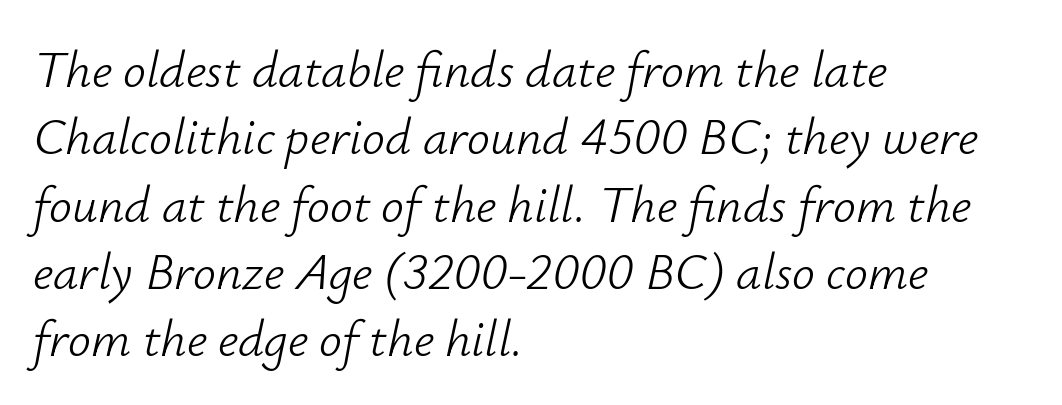
The image shows 51 px light type, italic (leaning right); set left-aligned, normal line spacing (1.32x), normal letter spacing, not underlined; low stroke contrast and a small x-height.
